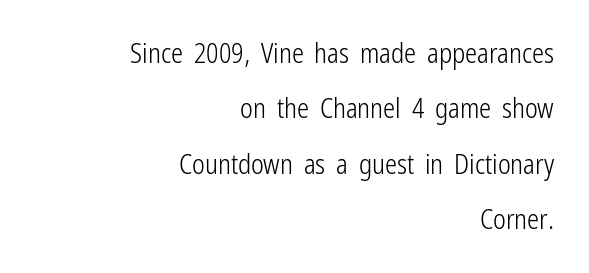
Q: Is the text bold? A: No.
Q: Is the text italic (slanted)? A: No, it is upright.
Q: Is the text underlined? A: No.
Q: How is the paragraph aligned? A: Right-aligned.
Q: Is the spacing between letters normal or unusually wide? A: Normal.
Q: Is the spacing between lines tight, normal or loose? A: Loose.
